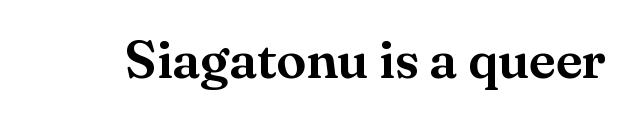
{"serif": "yes", "italic": "no", "width": "normal", "stroke_contrast": "medium", "x_height": "small", "monospaced": "no", "underline": "no", "letter_spacing": "normal", "letter_spacing_em": 0.0, "glyph_px": 54}
